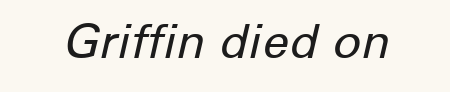
The image shows 47 px regular-weight type, italic (leaning right); set normal letter spacing, not underlined; low stroke contrast and a medium x-height.
